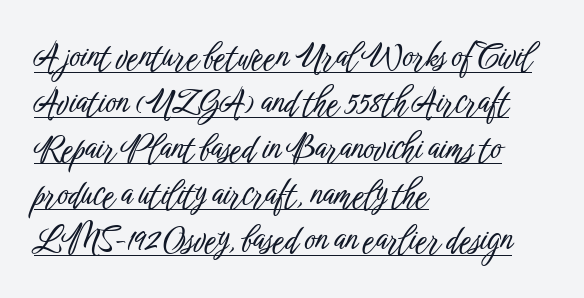
The sample's only ornament is a line tracing under the words. Standard letterfit; no display-style spreading of the glyphs. Line beginnings align vertically; line endings do not. The space between consecutive lines is moderate.
